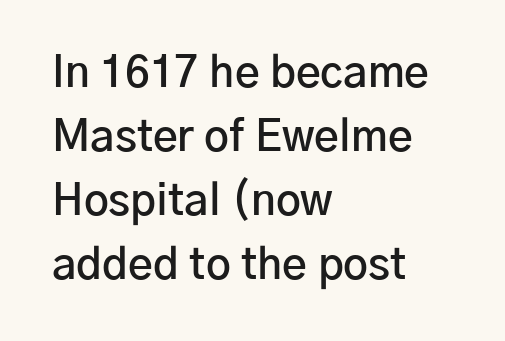
Q: Is the text bold? A: Semi-bold.
Q: Is the text italic (slanted)? A: No, it is upright.
Q: Is the typeface a serif or a sans-serif typeface? A: Sans-serif.
Q: Is the text underlined? A: No.
Q: How is the paragraph aligned? A: Left-aligned.
Q: Is the spacing between letters normal or unusually wide? A: Normal.
Q: Is the spacing between lines tight, normal or loose? A: Normal.
Q: Width (condensed, normal, or wide)? A: Normal.
Q: Stroke contrast? A: Low.
Q: x-height? A: Medium.
Q: Monospaced? A: No.
